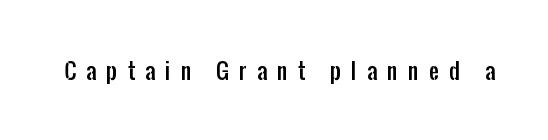
Q: Is the text italic (slanted)? A: No, it is upright.
Q: Is the text underlined? A: No.
Q: Is the spacing between letters normal or unusually wide? A: Unusually wide.
